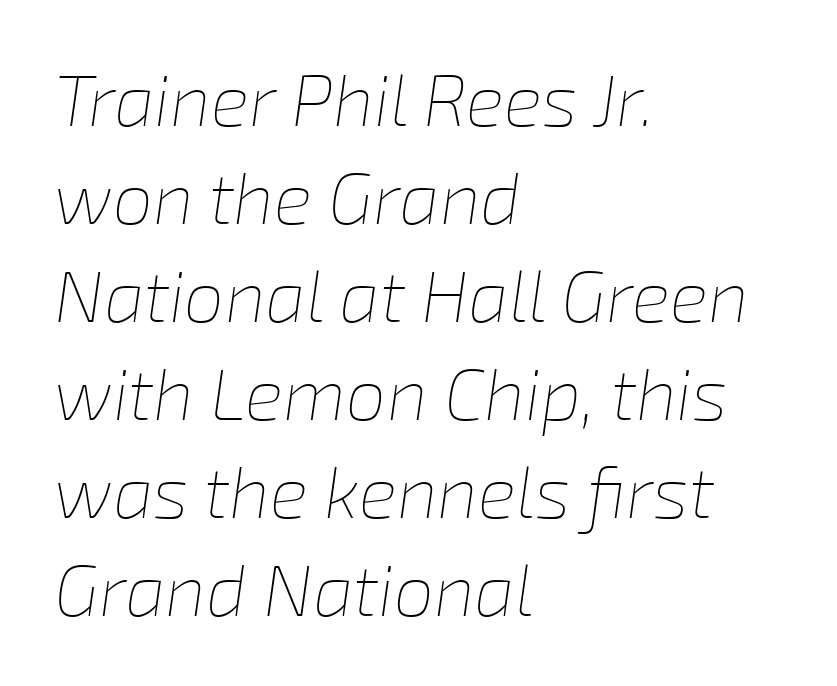
{"italic": "yes", "lean": "right", "slant_degrees": 8, "bold": "no", "weight": "thin", "width": "normal", "stroke_contrast": "low", "x_height": "medium", "monospaced": "no", "underline": "no", "align": "left", "line_spacing": "normal", "line_spacing_ratio": 1.36, "letter_spacing": "normal", "letter_spacing_em": 0.0, "glyph_px": 72}
